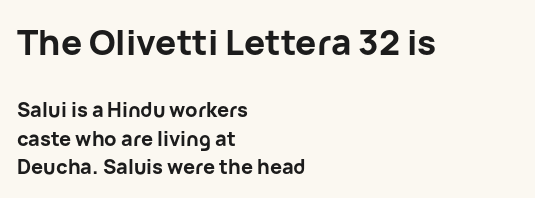
The passage shown is emphatically bold. Vertical spacing — default. Decoration check: the copy has no underline. Character size in the leading block exceeds that of the trailing block. The lettering holds an erect, upright posture throughout.
